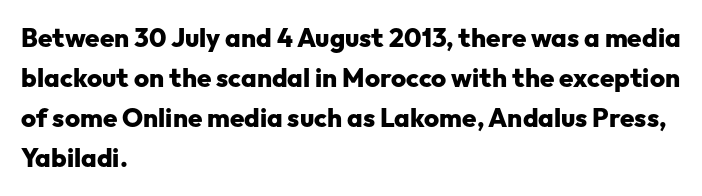
The letterforms sit shoulder to shoulder at normal distance. If you measured baseline to baseline, you'd find a middling distance. The specimen omits any rule beneath the text block's lines. These lines stack with their left ends in a neat column.
